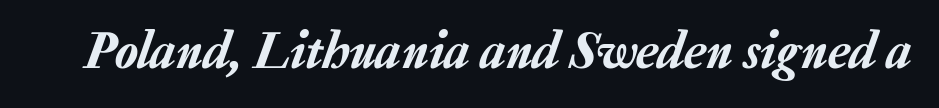
Tracking value appears to be zero — textbook default spacing. A typesetter would mark this as italic. Clear beneath every line of the passage. Here the designer chose a conventional face with non-uniform glyph widths.
